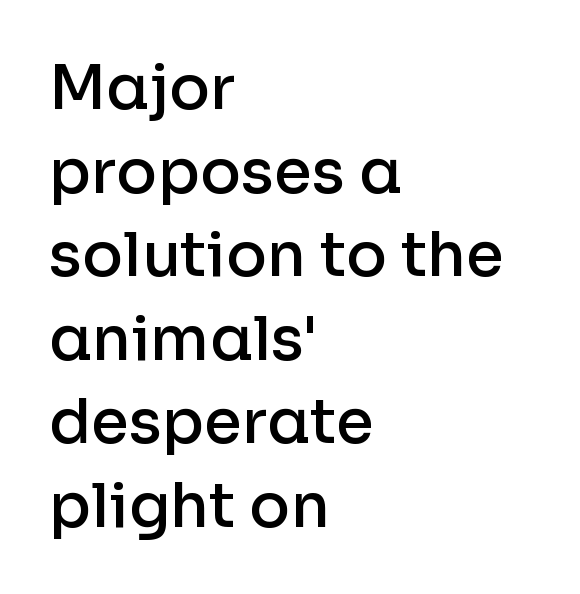
Q: Is the text bold? A: Semi-bold.
Q: Is the text italic (slanted)? A: No, it is upright.
Q: Is the typeface a serif or a sans-serif typeface? A: Sans-serif.
Q: Is the text underlined? A: No.
Q: How is the paragraph aligned? A: Left-aligned.
Q: Is the spacing between letters normal or unusually wide? A: Normal.
Q: Is the spacing between lines tight, normal or loose? A: Normal.
Q: Width (condensed, normal, or wide)? A: Normal.
Q: Stroke contrast? A: Low.
Q: x-height? A: Medium.
Q: Monospaced? A: No.
